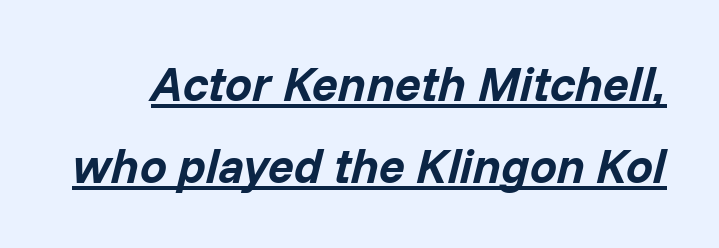
{"italic": "yes", "lean": "right", "slant_degrees": 14, "bold": "yes", "weight": "bold", "width": "normal", "stroke_contrast": "low", "x_height": "medium", "monospaced": "no", "underline": "yes", "line_spacing": "normal", "line_spacing_ratio": 1.7, "letter_spacing": "normal", "letter_spacing_em": 0.0, "glyph_px": 48}
